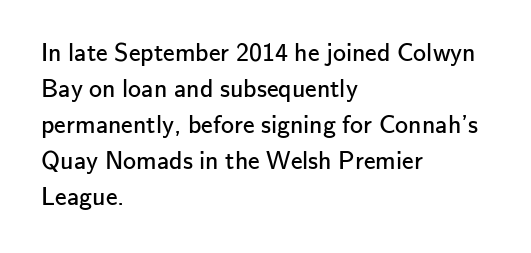
The characters are drawn with everyday or finer stroke widths. Line beginnings align vertically; line endings do not. Rule under the text: the space is simply empty. Words appear dense and cohesive because spacing is normal. Whoever set this chose a conventional vertical rhythm. Rendered with straight, roman letterforms.
